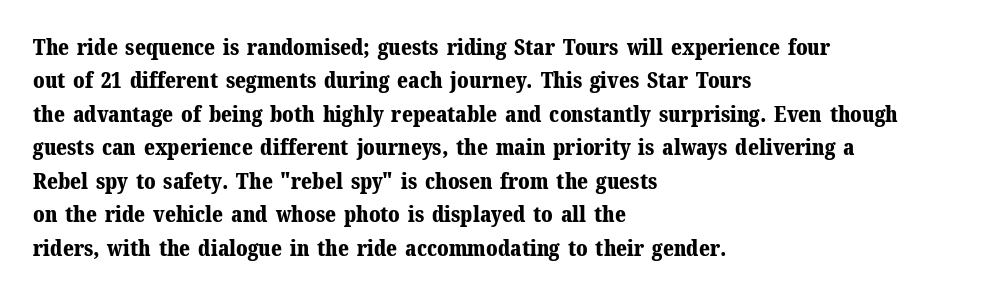
The image shows 22 px bold type, upright; set left-aligned, normal line spacing (1.52x), normal letter spacing, not underlined.
